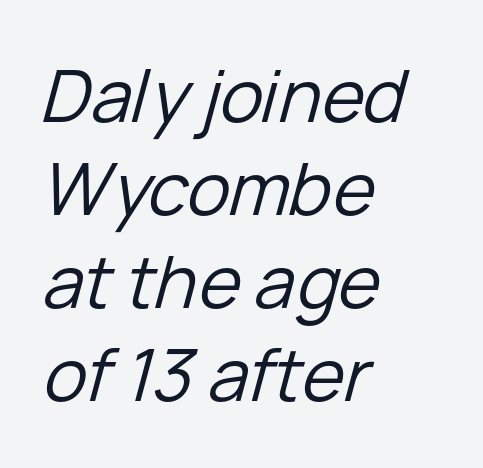
The image shows 72 px regular-weight type, italic (leaning right); set left-aligned, normal line spacing (1.29x), normal letter spacing, not underlined; low stroke contrast and a medium x-height.
